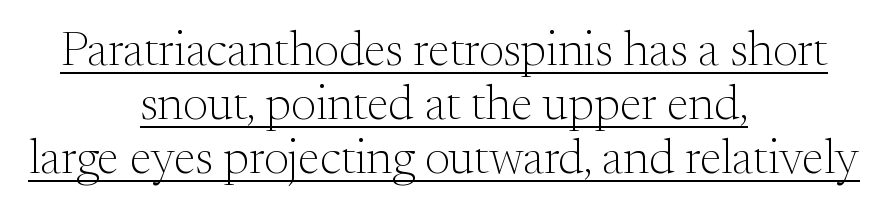
Q: Is the text bold? A: No.
Q: Is the text italic (slanted)? A: No, it is upright.
Q: Is the typeface a serif or a sans-serif typeface? A: Serif.
Q: Is the text underlined? A: Yes.
Q: How is the paragraph aligned? A: Centered.
Q: Is the spacing between letters normal or unusually wide? A: Normal.
Q: Is the spacing between lines tight, normal or loose? A: Tight.
Q: Width (condensed, normal, or wide)? A: Normal.
Q: Stroke contrast? A: Medium.
Q: x-height? A: Small.
Q: Monospaced? A: No.
